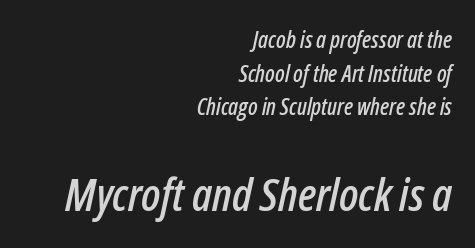
Q: Is the text italic (slanted)? A: Yes, it leans right by about 12 degrees.
Q: Is the text underlined? A: No.
Q: How is the paragraph aligned? A: Right-aligned.
Q: Is the spacing between letters normal or unusually wide? A: Normal.
Q: Is the spacing between lines tight, normal or loose? A: Normal.
Q: Which block of text is set in a larger size, the first (top) or the second (bottom)? A: The second (bottom) one.
Q: Width (condensed, normal, or wide)? A: Condensed.
Q: Stroke contrast? A: Low.
Q: x-height? A: Medium.
Q: Monospaced? A: No.
